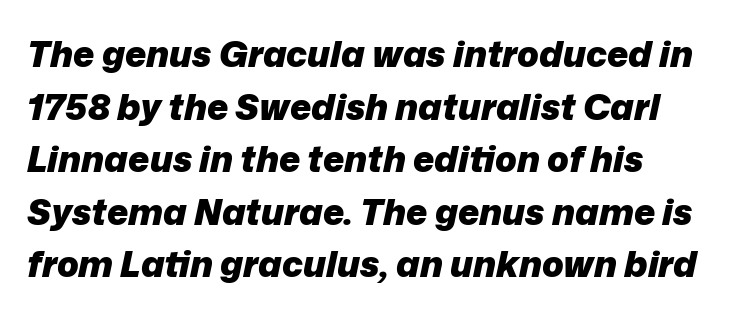
The image shows 36 px heavy type, italic (leaning right); set normal line spacing (1.46x), normal letter spacing, not underlined; low stroke contrast and a medium x-height.
